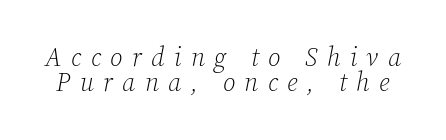
{"italic": "yes", "lean": "right", "slant_degrees": 12, "bold": "no", "underline": "no", "line_spacing": "tight", "line_spacing_ratio": 0.98, "letter_spacing": "wide", "letter_spacing_em": 0.36, "glyph_px": 26}
